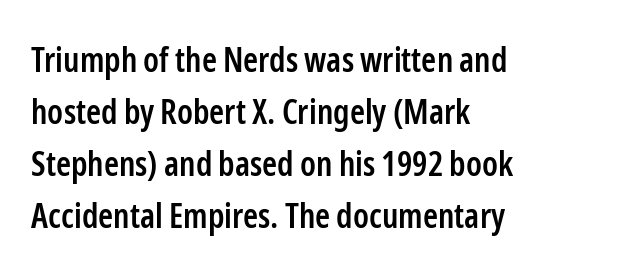
One glance says typical: line gaps are just what's usual. Designer's note — italics off, roman on. The rendering anchors every line to the left-hand side. The typeface chosen for these lines omits serifs. Lines of text with bare space underneath.
